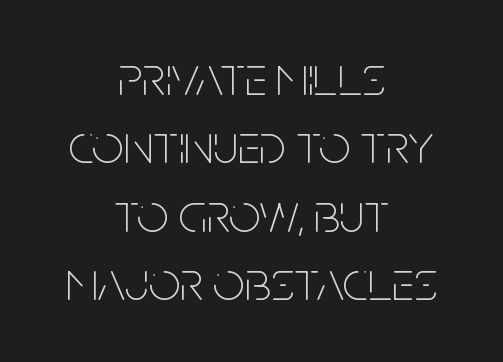
The image shows 56 px thin, condensed sans-serif type, upright; set centered, line spacing 1.22x, normal letter spacing, not underlined; low stroke contrast and a large x-height.
